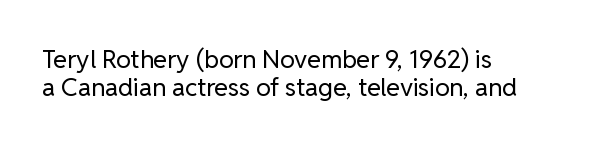
The image shows 25 px text type, upright; set left-aligned, tight line spacing (1.13x), normal letter spacing, not underlined.
